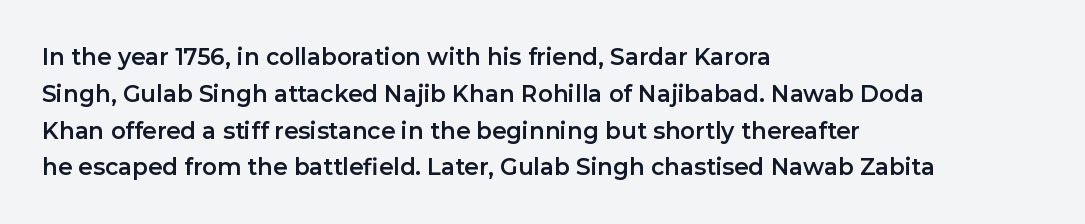
The image shows 23 px text type, upright; set left-aligned, normal line spacing (1.6x), normal letter spacing, not underlined.
